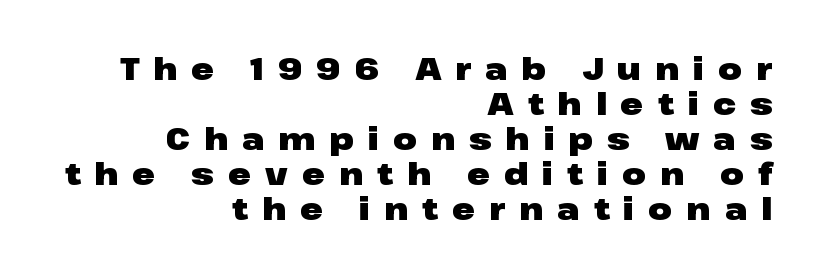
Q: Is the text bold? A: Yes.
Q: Is the text italic (slanted)? A: No, it is upright.
Q: Is the typeface a serif or a sans-serif typeface? A: Sans-serif.
Q: Is the text underlined? A: No.
Q: How is the paragraph aligned? A: Right-aligned.
Q: Is the spacing between letters normal or unusually wide? A: Unusually wide.
Q: Is the spacing between lines tight, normal or loose? A: Tight.
Q: Width (condensed, normal, or wide)? A: Wide.
Q: Stroke contrast? A: Low.
Q: x-height? A: Medium.
Q: Monospaced? A: No.
